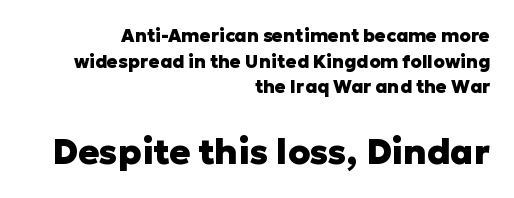
{"serif": "no", "italic": "no", "bold": "yes", "weight": "heavy", "width": "normal", "stroke_contrast": "low", "x_height": "medium", "monospaced": "no", "underline": "no", "align": "right", "line_spacing": "normal", "line_spacing_ratio": 1.42, "letter_spacing": "normal", "letter_spacing_em": 0.0, "larger_block": "second", "size_ratio": 1.94, "glyph_px": 35}
